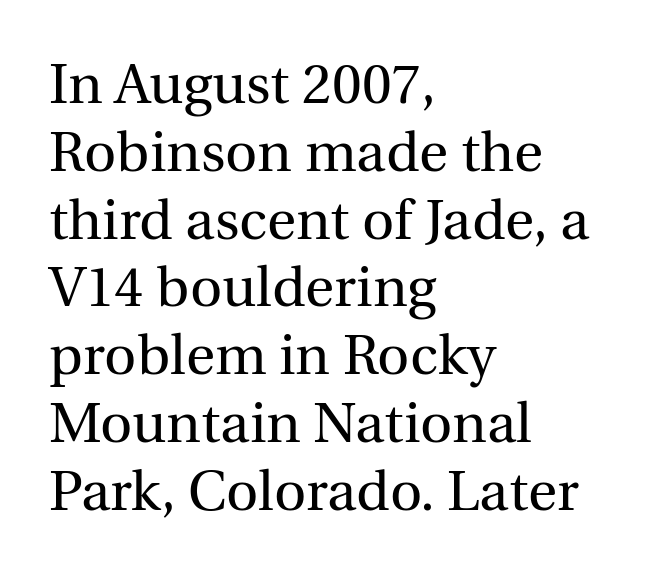
The letterforms sit at book weight or below. You can tell from the footed stems that serif type was used. Tracking value appears to be zero — textbook default spacing. The space directly below the letters is spotless. Does the copy run flush right? No — it runs flush left. The face used here is proportionally spaced, like ordinary book or web type.
